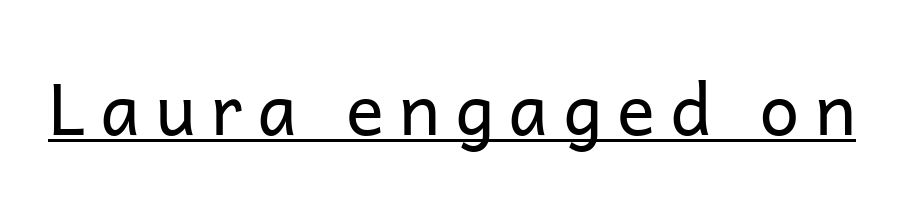
The image shows 71 px regular-weight sans-serif type, upright; set unusually wide letter spacing (+0.21 em), underlined; low stroke contrast and a medium x-height.
